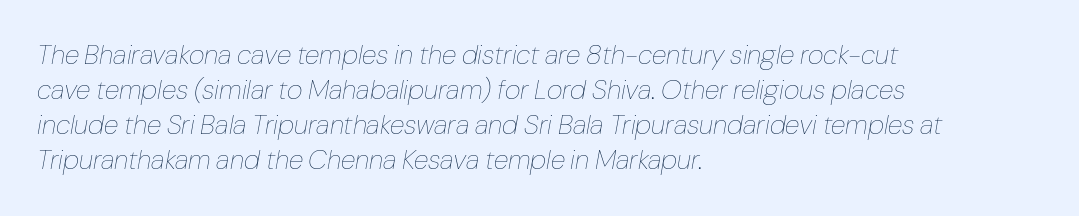
{"italic": "yes", "lean": "right", "slant_degrees": 10, "bold": "no", "underline": "no", "align": "left", "line_spacing": "normal", "line_spacing_ratio": 1.3, "letter_spacing": "normal", "letter_spacing_em": 0.0, "glyph_px": 27}
